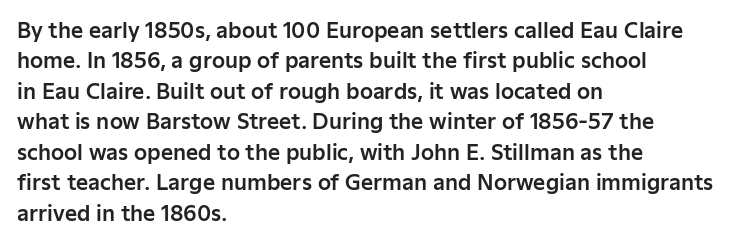
{"italic": "no", "underline": "no", "align": "left", "line_spacing": "normal", "line_spacing_ratio": 1.45, "letter_spacing": "normal", "letter_spacing_em": 0.0, "glyph_px": 21}
